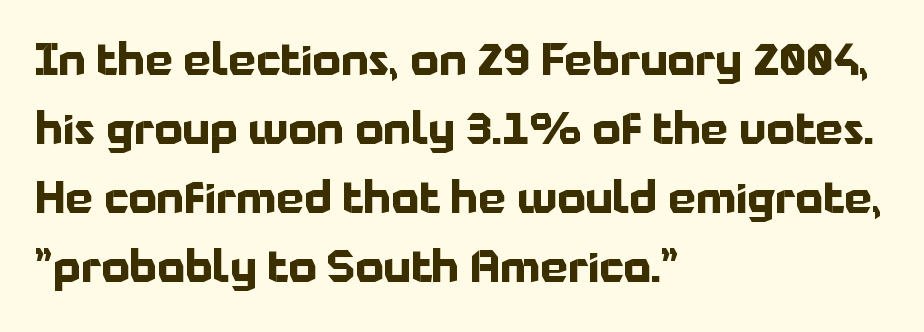
Is there much room between lines? A standard amount, neither cramped nor airy. Grotesque or geometric, the face here clearly has no serifs. The letters advance in unequal steps, a hallmark of proportional type. The paragraph has a hard left edge and a soft right edge. The passage shown is not underscored anywhere.
